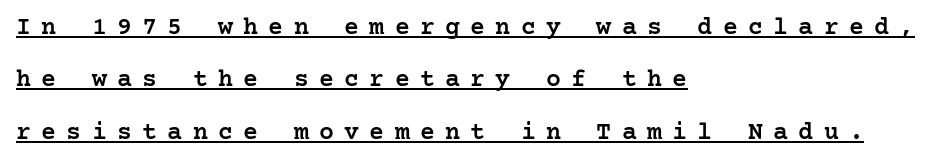
{"italic": "no", "bold": "semi", "underline": "yes", "align": "left", "line_spacing": "loose", "line_spacing_ratio": 2.1, "letter_spacing": "wide", "letter_spacing_em": 0.41, "glyph_px": 25}
